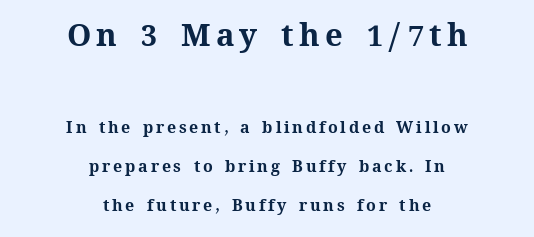
Q: Is the text bold? A: Yes.
Q: Is the text italic (slanted)? A: No, it is upright.
Q: Is the text underlined? A: No.
Q: How is the paragraph aligned? A: Centered.
Q: Is the spacing between lines tight, normal or loose? A: Loose.
Q: Which block of text is set in a larger size, the first (top) or the second (bottom)? A: The first (top) one.
Q: Width (condensed, normal, or wide)? A: Normal.
Q: Stroke contrast? A: Medium.
Q: x-height? A: Medium.
Q: Monospaced? A: No.
